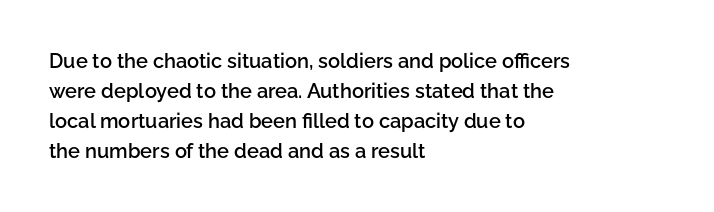
Q: Is the text bold? A: Semi-bold.
Q: Is the text italic (slanted)? A: No, it is upright.
Q: Is the text underlined? A: No.
Q: How is the paragraph aligned? A: Left-aligned.
Q: Is the spacing between letters normal or unusually wide? A: Normal.
Q: Is the spacing between lines tight, normal or loose? A: Normal.
